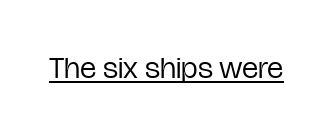
{"serif": "no", "italic": "no", "bold": "no", "weight": "regular", "width": "condensed", "stroke_contrast": "low", "x_height": "medium", "monospaced": "no", "underline": "yes", "letter_spacing": "normal", "letter_spacing_em": 0.0, "glyph_px": 31}
